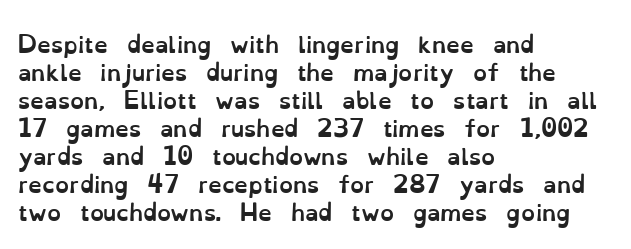
The image shows 22 px bold type, upright; set left-aligned, normal line spacing (1.27x), normal letter spacing, not underlined.
